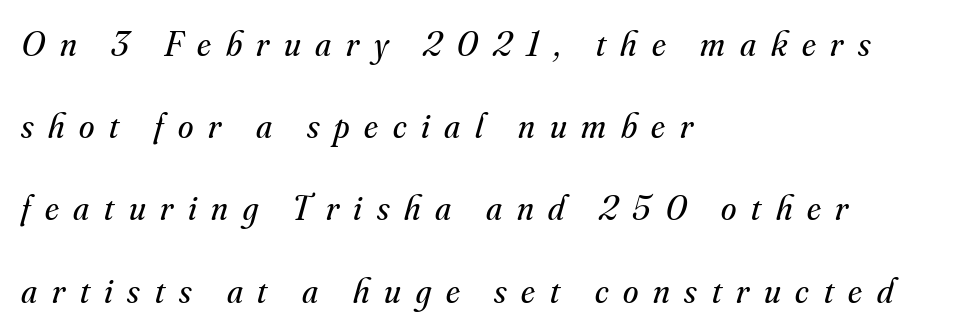
Letter spacing: wide. Classification — serif. Rule under the text: the space is simply empty. The passage shown is not bold in any degree.
